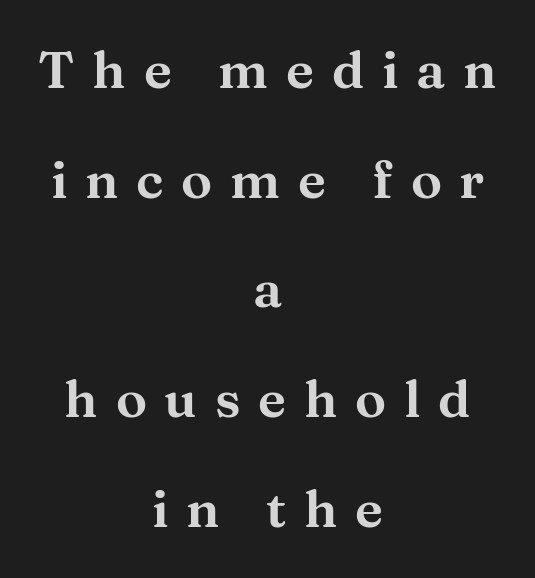
{"serif": "yes", "italic": "no", "width": "wide", "stroke_contrast": "medium", "x_height": "medium", "monospaced": "no", "underline": "no", "align": "center", "line_spacing": "loose", "line_spacing_ratio": 2.11, "letter_spacing": "wide", "letter_spacing_em": 0.34, "glyph_px": 52}
